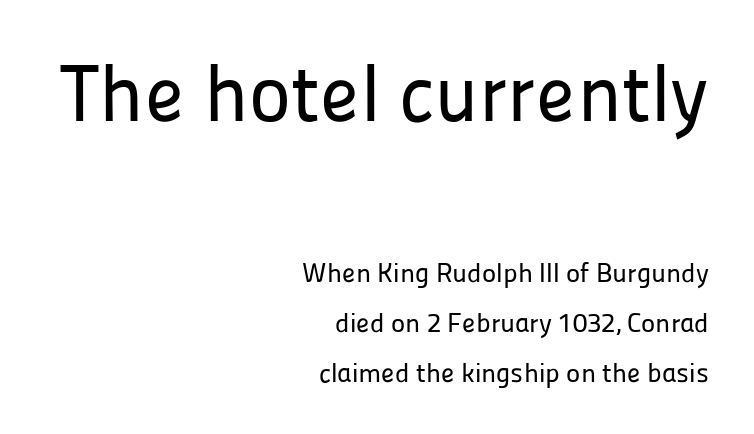
{"serif": "no", "italic": "no", "width": "normal", "stroke_contrast": "low", "x_height": "medium", "monospaced": "no", "underline": "no", "align": "right", "line_spacing_ratio": 1.84, "letter_spacing": "normal", "letter_spacing_em": 0.0, "larger_block": "first", "size_ratio": 2.96, "glyph_px": 80}
